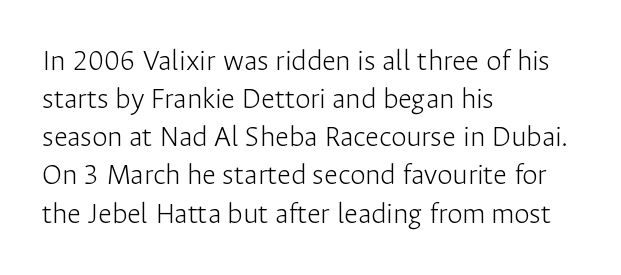
Q: Is the text bold? A: No.
Q: Is the text italic (slanted)? A: No, it is upright.
Q: Is the typeface a serif or a sans-serif typeface? A: Sans-serif.
Q: Is the text underlined? A: No.
Q: How is the paragraph aligned? A: Left-aligned.
Q: Is the spacing between letters normal or unusually wide? A: Normal.
Q: Width (condensed, normal, or wide)? A: Normal.
Q: Stroke contrast? A: Low.
Q: x-height? A: Medium.
Q: Monospaced? A: No.
